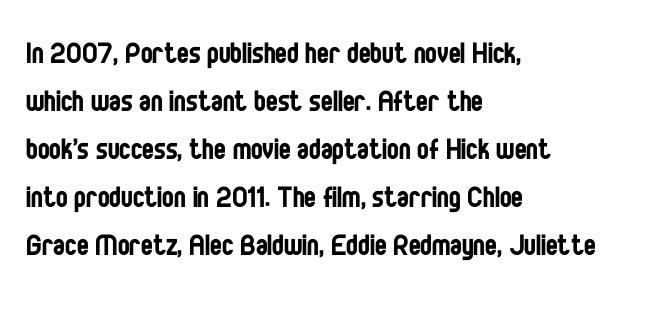
Q: Is the text bold? A: No.
Q: Is the text italic (slanted)? A: No, it is upright.
Q: Is the typeface a serif or a sans-serif typeface? A: Sans-serif.
Q: Is the text underlined? A: No.
Q: How is the paragraph aligned? A: Left-aligned.
Q: Is the spacing between letters normal or unusually wide? A: Normal.
Q: Is the spacing between lines tight, normal or loose? A: Normal.
Q: Width (condensed, normal, or wide)? A: Condensed.
Q: Stroke contrast? A: Low.
Q: x-height? A: Large.
Q: Monospaced? A: No.
